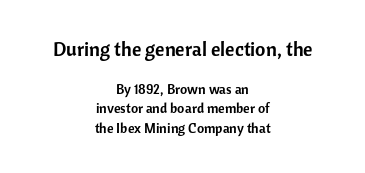
The image shows 20 px text type, upright; set centered, normal line spacing (1.39x), normal letter spacing, not underlined; the first (top) block is 1.43x larger.
